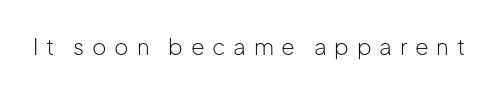
The image shows 22 px text type, upright; set unusually wide letter spacing (+0.35 em), not underlined.
